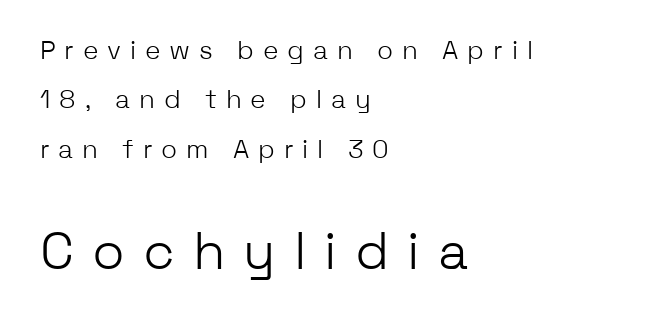
{"serif": "no", "italic": "no", "bold": "no", "weight": "light", "width": "normal", "stroke_contrast": "low", "x_height": "medium", "monospaced": "no", "underline": "no", "align": "left", "line_spacing": "loose", "line_spacing_ratio": 1.9, "letter_spacing": "wide", "letter_spacing_em": 0.34, "larger_block": "second", "size_ratio": 2.04, "glyph_px": 53}
